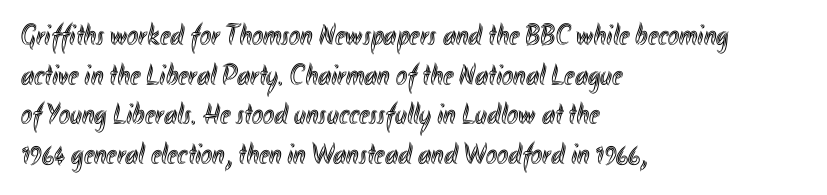
Q: Is the text italic (slanted)? A: Yes.
Q: Is the text underlined? A: No.
Q: How is the paragraph aligned? A: Left-aligned.
Q: Is the spacing between letters normal or unusually wide? A: Normal.
Q: Is the spacing between lines tight, normal or loose? A: Normal.
Q: Width (condensed, normal, or wide)? A: Condensed.
Q: x-height? A: Small.
Q: Monospaced? A: No.
